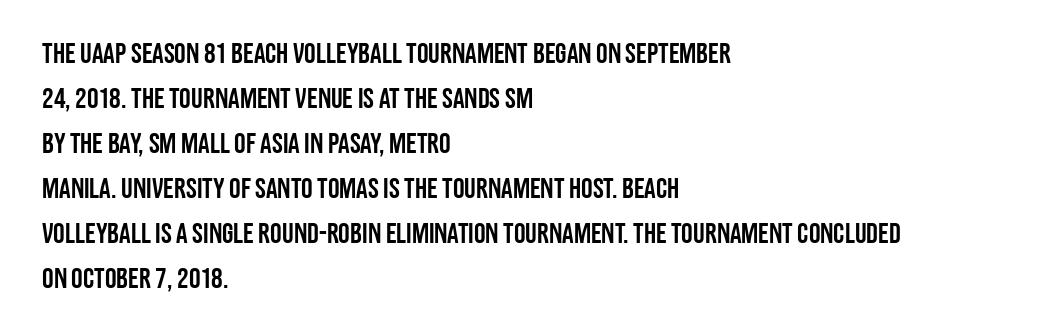
Q: Is the text italic (slanted)? A: No, it is upright.
Q: Is the typeface a serif or a sans-serif typeface? A: Sans-serif.
Q: Is the text underlined? A: No.
Q: How is the paragraph aligned? A: Left-aligned.
Q: Is the spacing between letters normal or unusually wide? A: Normal.
Q: Is the spacing between lines tight, normal or loose? A: Normal.
Q: Width (condensed, normal, or wide)? A: Condensed.
Q: Stroke contrast? A: Low.
Q: x-height? A: Large.
Q: Monospaced? A: No.
